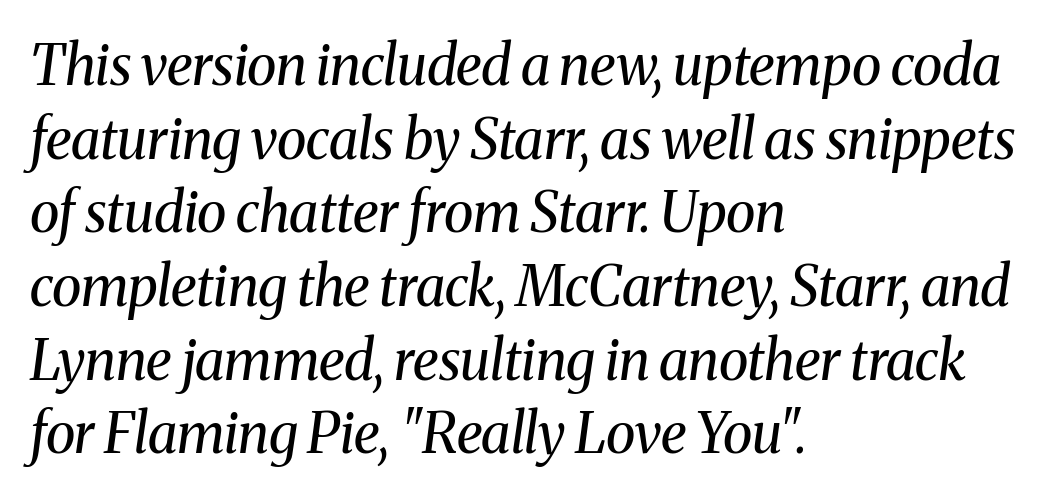
The image shows 55 px regular-weight serif type, italic (leaning right); set left-aligned, normal line spacing (1.34x), normal letter spacing, not underlined; medium stroke contrast and a medium x-height.
